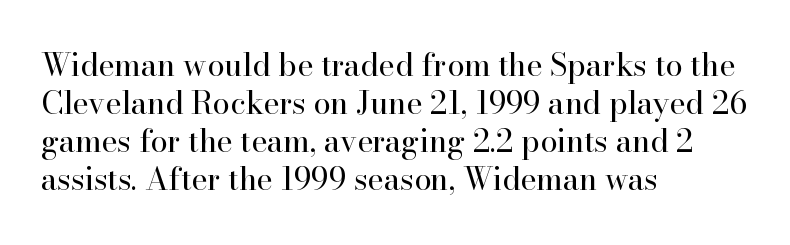
The image shows 31 px regular-weight serif type, upright; set left-aligned, line spacing 1.23x, normal letter spacing, not underlined; high stroke contrast and a small x-height.
